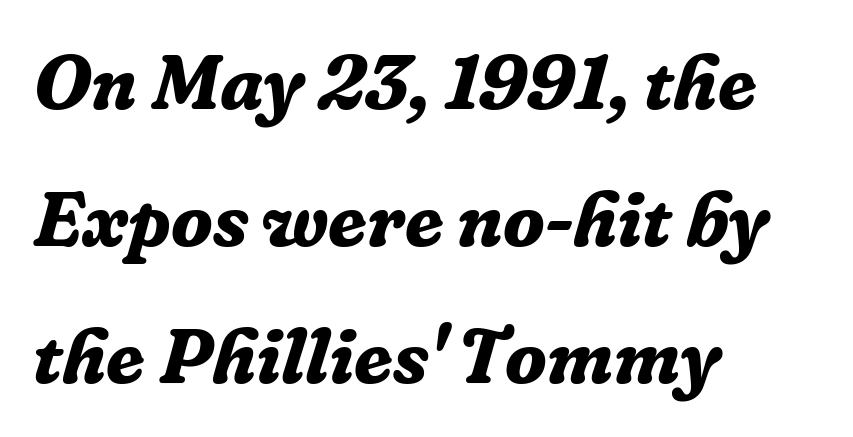
{"serif": "yes", "italic": "yes", "lean": "right", "slant_degrees": 16, "bold": "yes", "weight": "bold", "width": "normal", "stroke_contrast": "low", "x_height": "medium", "monospaced": "no", "underline": "no", "align": "left", "line_spacing_ratio": 1.78, "letter_spacing": "normal", "letter_spacing_em": 0.0, "glyph_px": 77}
